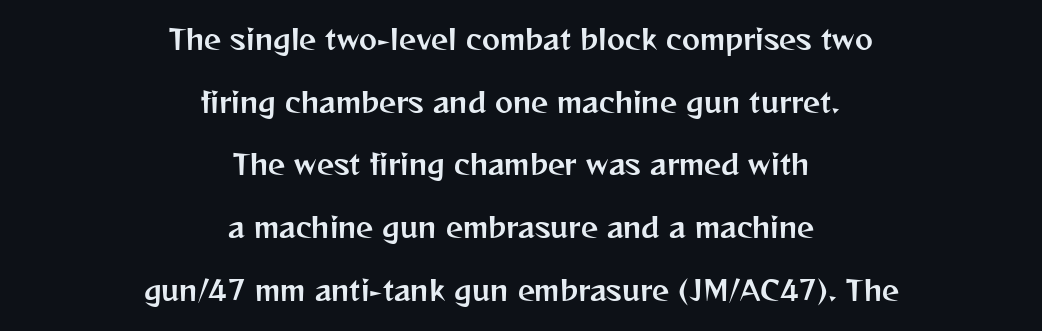
{"italic": "no", "underline": "no", "align": "center", "line_spacing": "loose", "line_spacing_ratio": 2.32, "letter_spacing": "normal", "letter_spacing_em": 0.0, "glyph_px": 27}
